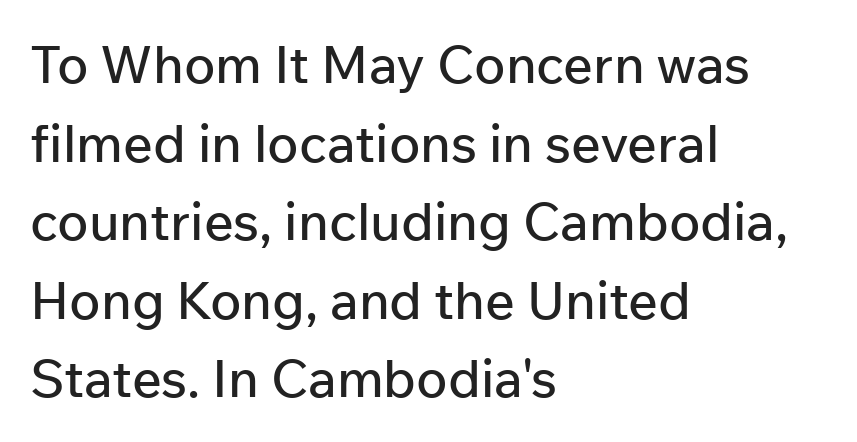
The leading is moderate, giving the passage an even texture. The typesetter chose a ragged-right arrangement here. The face used here is a sans, in the tradition of grotesques and geometrics. Do the letters lean? They stand straight. The letters sit at their default tracking, neither squeezed nor spread. Quick note: underline off.
